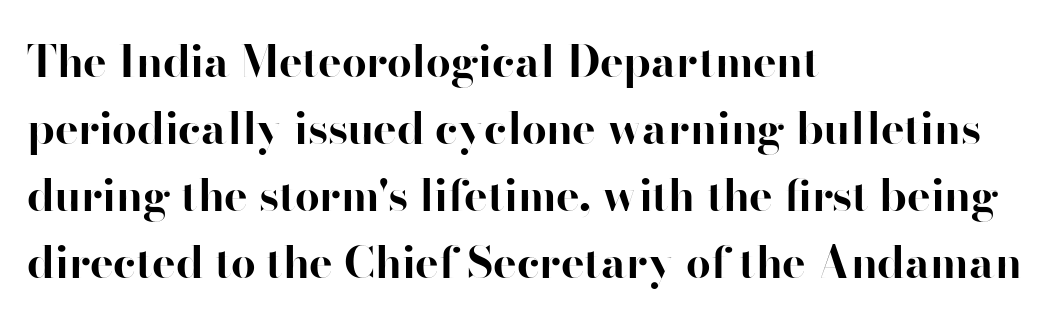
Q: Is the text bold? A: Yes.
Q: Is the text italic (slanted)? A: No, it is upright.
Q: Is the typeface a serif or a sans-serif typeface? A: Sans-serif.
Q: Is the text underlined? A: No.
Q: How is the paragraph aligned? A: Left-aligned.
Q: Is the spacing between letters normal or unusually wide? A: Normal.
Q: Is the spacing between lines tight, normal or loose? A: Normal.
Q: Width (condensed, normal, or wide)? A: Normal.
Q: Stroke contrast? A: High.
Q: x-height? A: Small.
Q: Monospaced? A: No.
